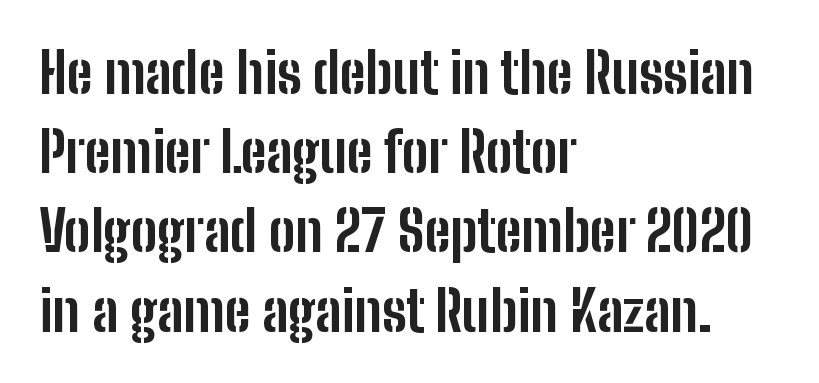
Students, observe: this is what conventionally led text looks like. Nothing sits at the stroke ends, so this counts as sans-serif. The tracking reads as untouched default to a designer's eye. Decoration check: the copy has no underline. A classic flush-left, rag-right setting is used for this passage. Nope, not italic — everything's standing straight.
